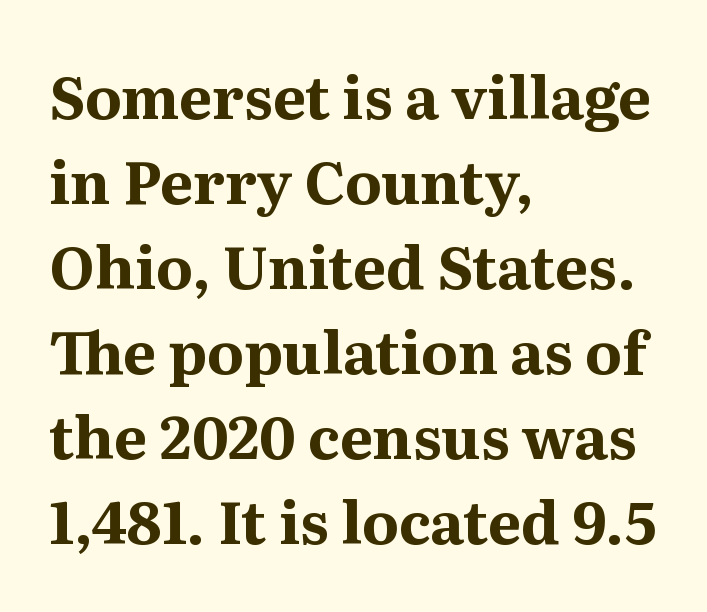
The image shows 59 px bold serif type, upright; set left-aligned, normal line spacing (1.44x), normal letter spacing, not underlined; medium stroke contrast and a medium x-height.
